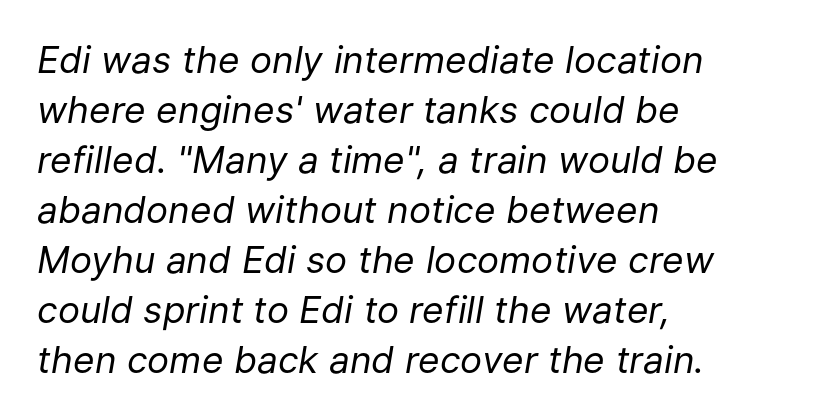
Q: Is the text bold? A: No.
Q: Is the text italic (slanted)? A: Yes, it leans right by about 9 degrees.
Q: Is the text underlined? A: No.
Q: How is the paragraph aligned? A: Left-aligned.
Q: Is the spacing between letters normal or unusually wide? A: Normal.
Q: Is the spacing between lines tight, normal or loose? A: Normal.
Q: Width (condensed, normal, or wide)? A: Normal.
Q: Stroke contrast? A: Low.
Q: x-height? A: Medium.
Q: Monospaced? A: No.
